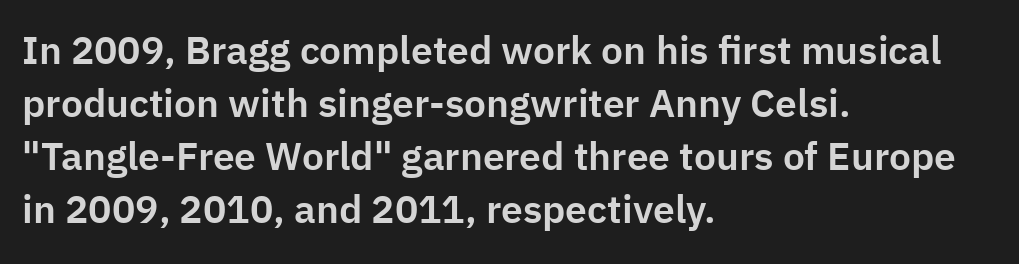
Q: Is the text italic (slanted)? A: No, it is upright.
Q: Is the typeface a serif or a sans-serif typeface? A: Sans-serif.
Q: Is the text underlined? A: No.
Q: How is the paragraph aligned? A: Left-aligned.
Q: Is the spacing between letters normal or unusually wide? A: Normal.
Q: Is the spacing between lines tight, normal or loose? A: Normal.
Q: Width (condensed, normal, or wide)? A: Normal.
Q: Stroke contrast? A: Low.
Q: x-height? A: Medium.
Q: Monospaced? A: No.
